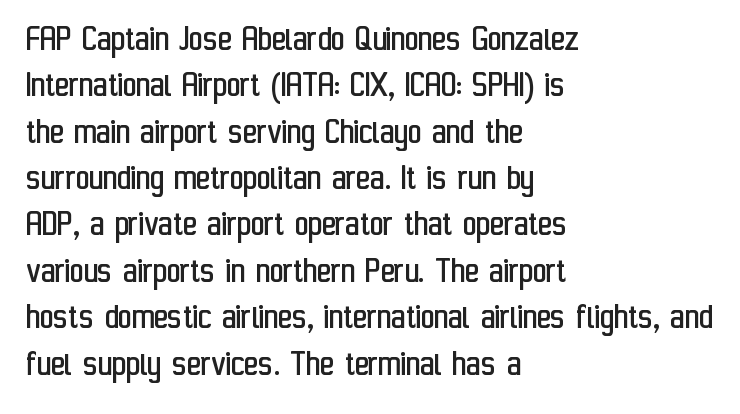
Proportional: the letters do not fall into vertical columns. Italic: no, the glyphs are upright roman. Each word holds together tightly as a unit, with standard inter-letter gaps. Descenders are the only things crossing below the line. Is the stroke heavy? The answer is a plain regular-or-lighter. The lines in this sample share a left origin and differ only in where they stop.
